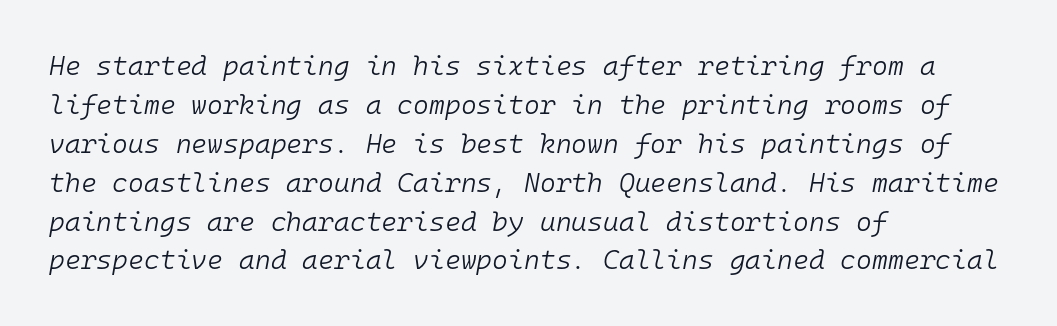
The image shows 27 px text type, italic (leaning right); set left-aligned, normal line spacing (1.44x), normal letter spacing, not underlined.
